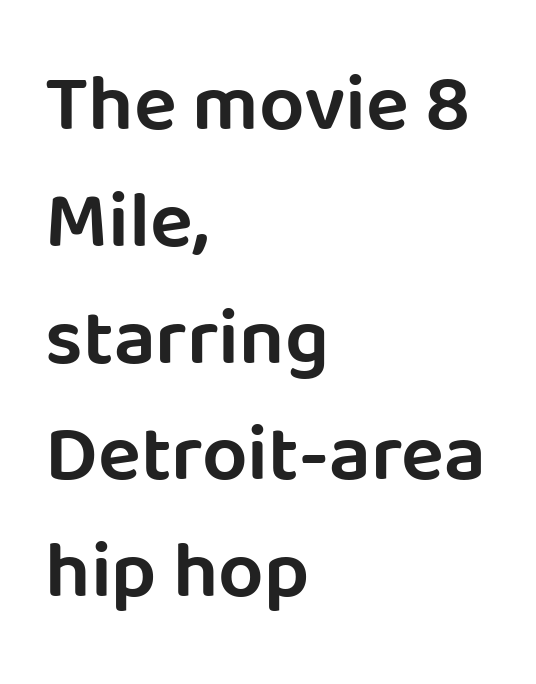
Q: Is the text italic (slanted)? A: No, it is upright.
Q: Is the typeface a serif or a sans-serif typeface? A: Sans-serif.
Q: Is the text underlined? A: No.
Q: How is the paragraph aligned? A: Left-aligned.
Q: Is the spacing between letters normal or unusually wide? A: Normal.
Q: Is the spacing between lines tight, normal or loose? A: Normal.
Q: Width (condensed, normal, or wide)? A: Normal.
Q: Stroke contrast? A: Low.
Q: x-height? A: Large.
Q: Monospaced? A: No.
